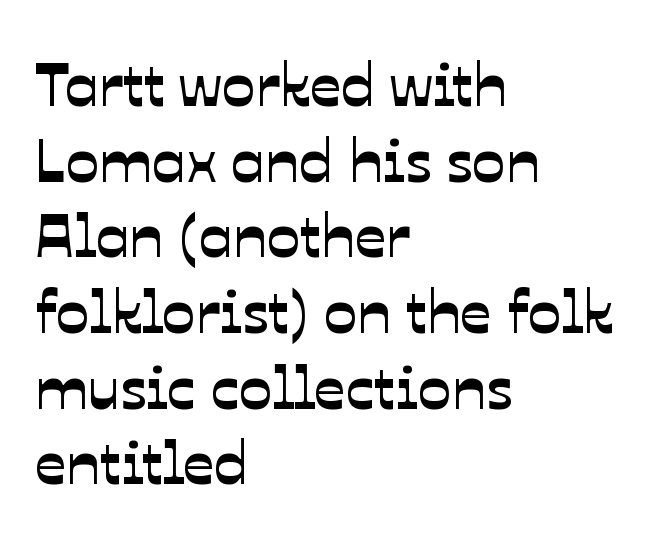
{"serif": "no", "width": "normal", "stroke_contrast": "low", "x_height": "medium", "monospaced": "no", "underline": "no", "align": "left", "line_spacing_ratio": 1.22, "letter_spacing": "normal", "letter_spacing_em": 0.0, "glyph_px": 62}
